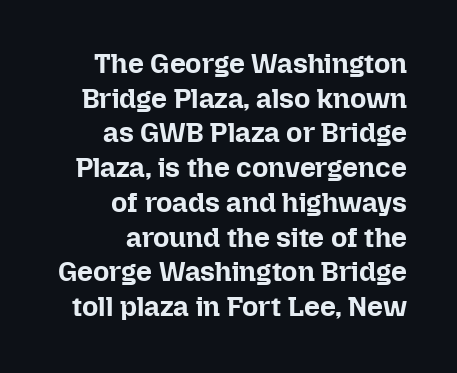
Q: Is the text bold? A: Yes.
Q: Is the text italic (slanted)? A: No, it is upright.
Q: Is the text underlined? A: No.
Q: How is the paragraph aligned? A: Right-aligned.
Q: Is the spacing between letters normal or unusually wide? A: Normal.
Q: Width (condensed, normal, or wide)? A: Normal.
Q: Stroke contrast? A: Low.
Q: x-height? A: Medium.
Q: Monospaced? A: No.
